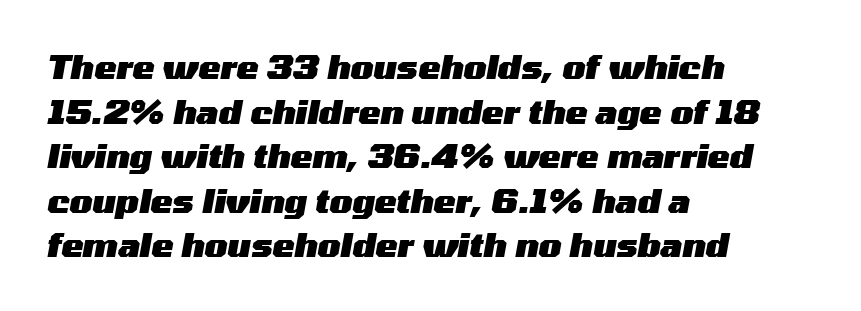
The area under the type is left untouched. Leading matches the norm, producing a regular column. Italic? Definitely — the glyphs are oblique. These lines are rendered in a variable-pitch font. The font is running at its bold setting. This sample is left-justified, so line endings fall wherever the words run out.
